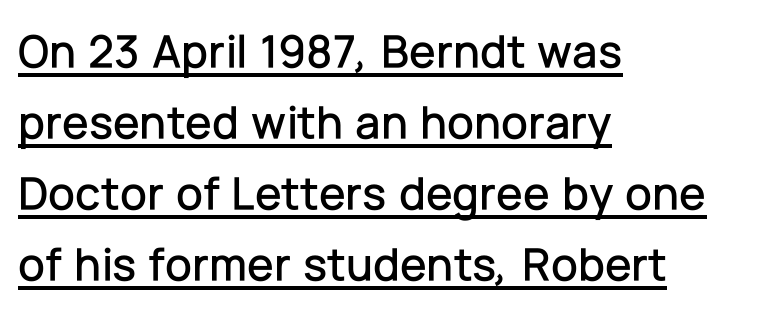
Successive baselines arrive at the customary interval. Stroke terminals: plain, sans-serif. The rendered words wear a rule along their underside. Nobody touched the tracking dial on this one. Italic: no, the glyphs are upright roman.
